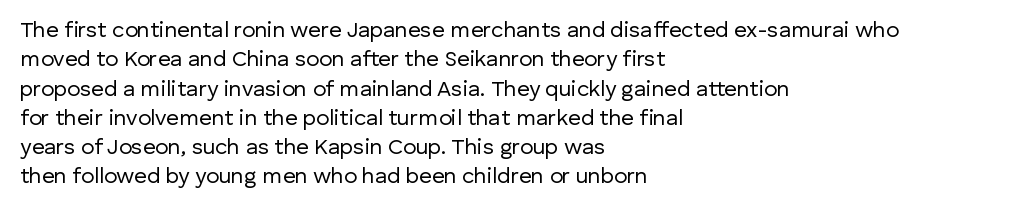
Caption: face not bold, strokes unweighted. Whoever set this chose a conventional vertical rhythm. This sample uses plain, unmodified letter spacing. The lettering stays uniformly vertical, giving the passage a roman look. Rule under the text: the space is simply empty.
